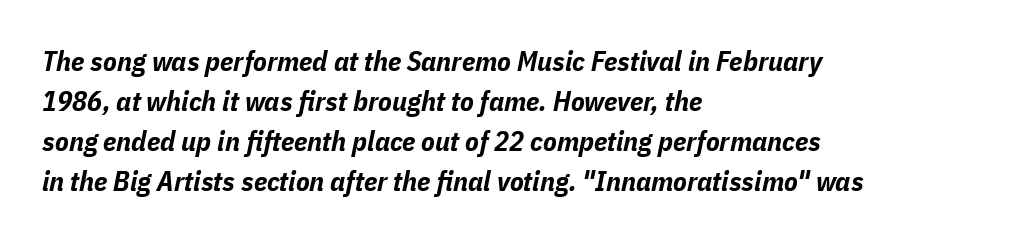
{"italic": "yes", "lean": "right", "slant_degrees": 11, "bold": "yes", "weight": "bold", "width": "condensed", "stroke_contrast": "low", "x_height": "medium", "monospaced": "no", "underline": "no", "align": "left", "line_spacing": "normal", "line_spacing_ratio": 1.43, "letter_spacing": "normal", "letter_spacing_em": 0.0, "glyph_px": 28}
